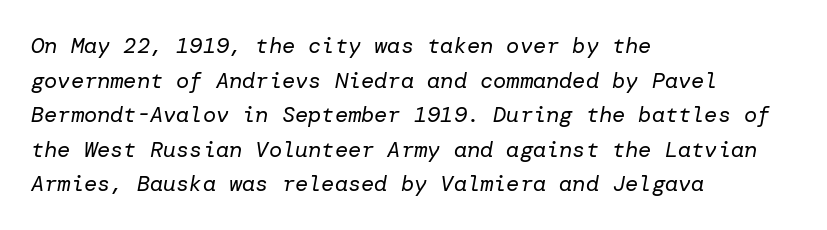
The image shows 22 px text type, italic (leaning right); set left-aligned, normal line spacing (1.57x), normal letter spacing, not underlined.
